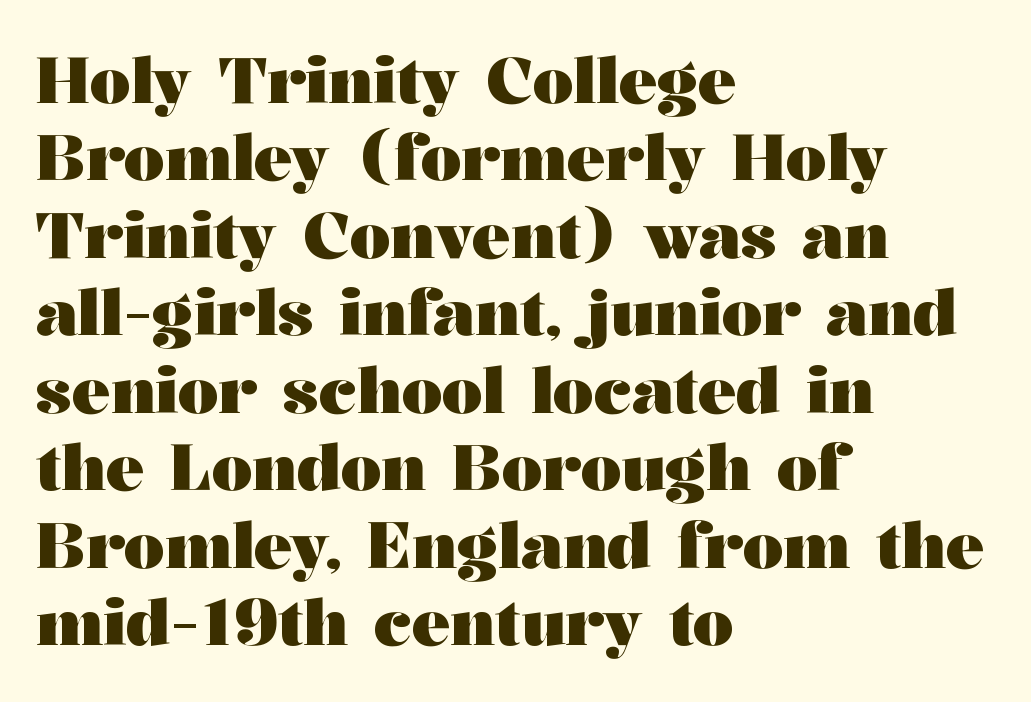
The image shows 64 px heavy, wide serif type, upright; set left-aligned, line spacing 1.21x, normal letter spacing, not underlined; medium stroke contrast and a medium x-height.
